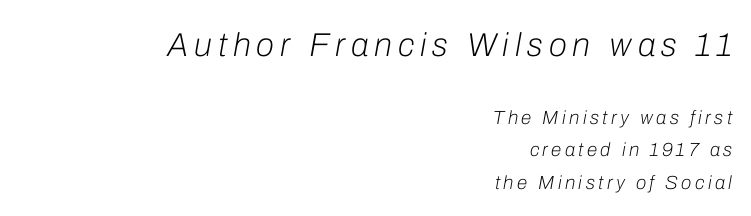
{"italic": "yes", "lean": "right", "slant_degrees": 10, "bold": "no", "weight": "light", "width": "normal", "stroke_contrast": "low", "x_height": "medium", "monospaced": "no", "underline": "no", "align": "right", "line_spacing_ratio": 1.71, "larger_block": "first", "size_ratio": 1.74, "glyph_px": 33}
